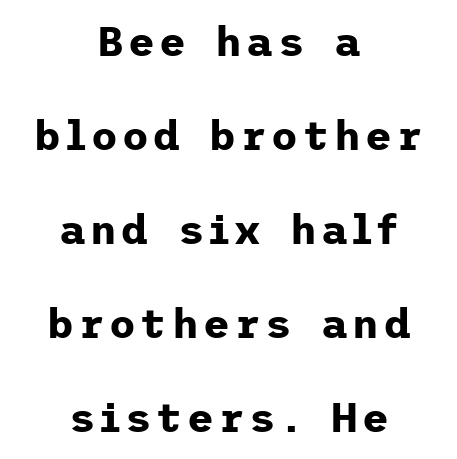
The image shows 41 px bold sans-serif type, upright; set centered, loose line spacing (2.29x), not underlined; low stroke contrast and a medium x-height.
